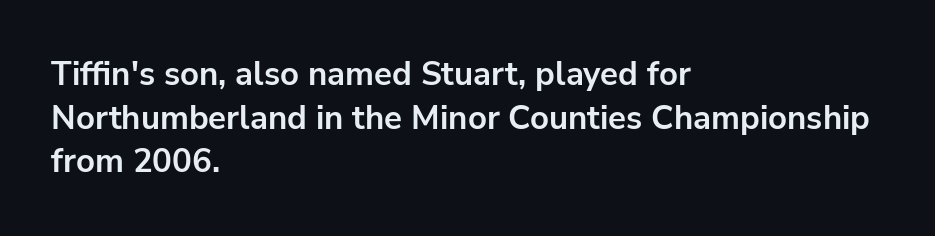
{"serif": "no", "italic": "no", "bold": "yes", "weight": "bold", "width": "normal", "stroke_contrast": "low", "x_height": "medium", "monospaced": "no", "underline": "no", "align": "left", "line_spacing": "normal", "line_spacing_ratio": 1.32, "letter_spacing": "normal", "letter_spacing_em": 0.0, "glyph_px": 33}
